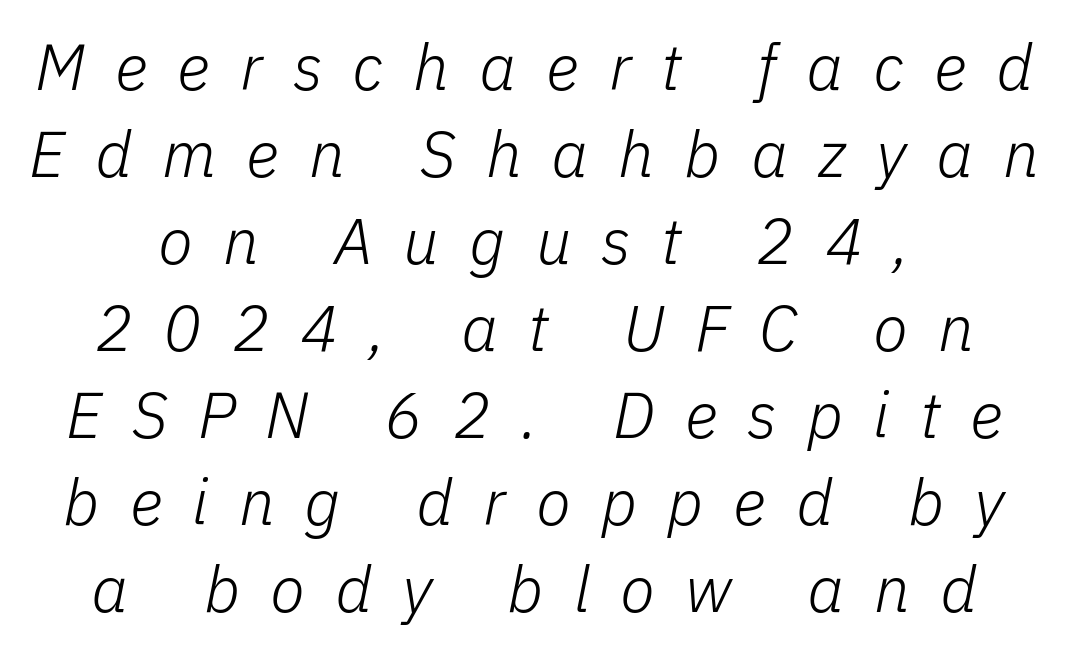
The font sits on the lighter half of the weight spectrum, regular included. A typesetter would mark this as italic. The tracking jumps out immediately: characters are airy and widely separated. Honestly, there is no underline to notice here at all. Note the varied advance widths — an 'i' is clearly narrower than an 'm'. Leading matches the norm, producing a regular column.
